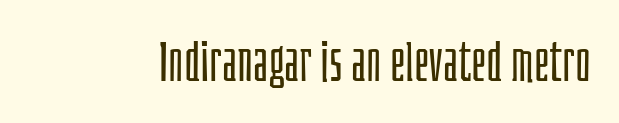
{"serif": "no", "italic": "no", "bold": "no", "weight": "light", "width": "condensed", "stroke_contrast": "low", "x_height": "large", "monospaced": "no", "underline": "no", "letter_spacing": "normal", "letter_spacing_em": 0.0, "glyph_px": 55}
